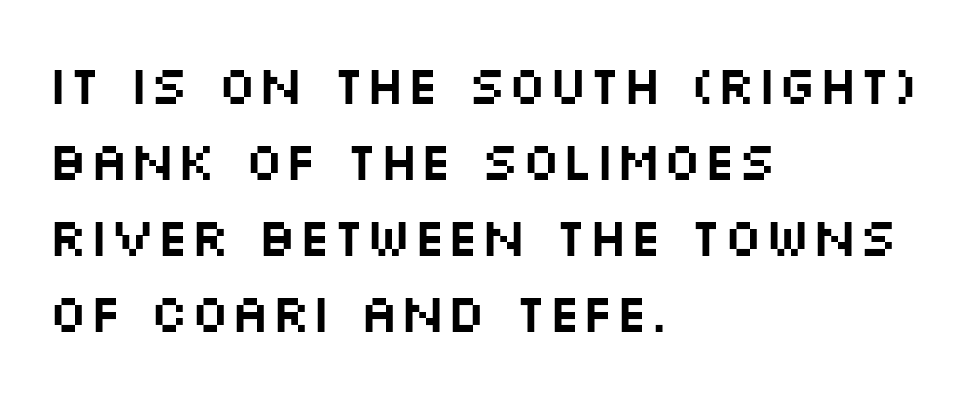
The image shows 54 px wide sans-serif type, upright; set left-aligned, normal line spacing (1.41x), normal letter spacing, not underlined; medium stroke contrast and a large x-height.
